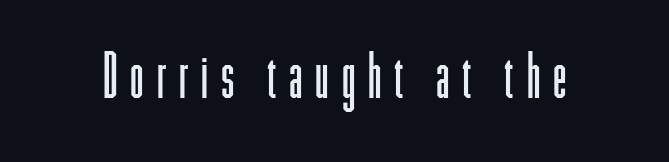
The image shows 61 px light, condensed sans-serif type, upright; set unusually wide letter spacing (+0.21 em), not underlined; low stroke contrast and a medium x-height.
